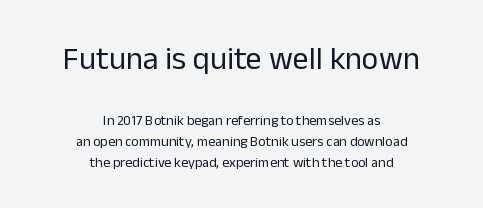
It's the straight-up-and-down kind of type. Varying glyph widths throughout — classic text-font behaviour. Summary of vertical rhythm: regular, with standard interline spacing. Type size steps down from the first block to the second. Caption: face not bold, strokes unweighted. These lines keep a tight, regular rhythm from letter to letter.
